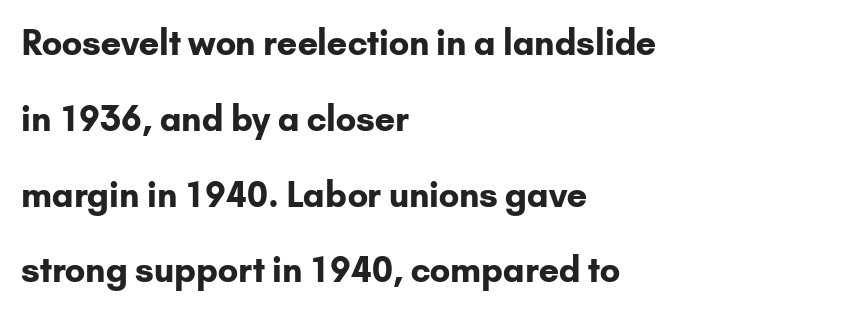
Q: Is the text bold? A: Yes.
Q: Is the text italic (slanted)? A: No, it is upright.
Q: Is the typeface a serif or a sans-serif typeface? A: Sans-serif.
Q: Is the text underlined? A: No.
Q: How is the paragraph aligned? A: Left-aligned.
Q: Is the spacing between letters normal or unusually wide? A: Normal.
Q: Is the spacing between lines tight, normal or loose? A: Loose.
Q: Width (condensed, normal, or wide)? A: Normal.
Q: Stroke contrast? A: Low.
Q: x-height? A: Small.
Q: Monospaced? A: No.
